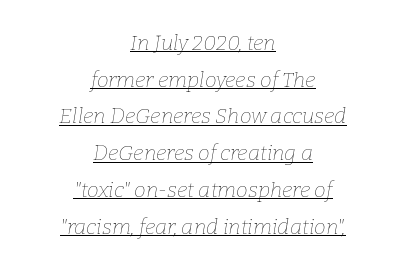
The image shows 21 px text type, italic (leaning right); set centered, line spacing 1.75x, normal letter spacing, underlined.
